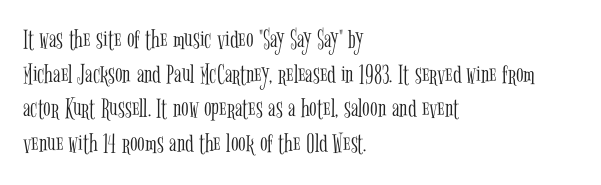
{"serif": "yes", "italic": "no", "bold": "no", "weight": "light", "width": "condensed", "stroke_contrast": "low", "x_height": "medium", "monospaced": "no", "underline": "no", "align": "left", "line_spacing_ratio": 1.24, "letter_spacing": "normal", "letter_spacing_em": 0.0, "glyph_px": 28}
